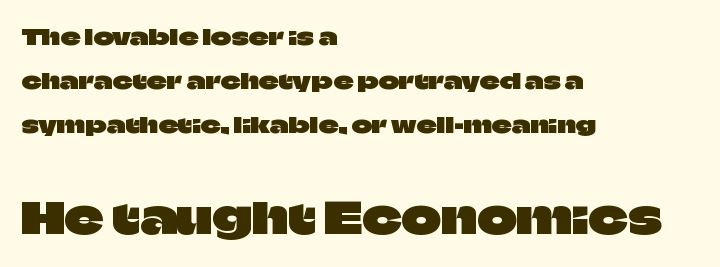
The face used here is proportionally spaced, like ordinary book or web type. The face used here appears at its bigger size in the lower chunk. Plain, unruled lines of type. You can tell from the bare stems that sans-serif type was used.
